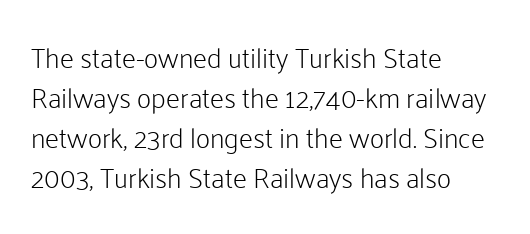
The image shows 28 px light sans-serif type, upright; set left-aligned, normal line spacing (1.43x), normal letter spacing, not underlined; low stroke contrast and a medium x-height.
